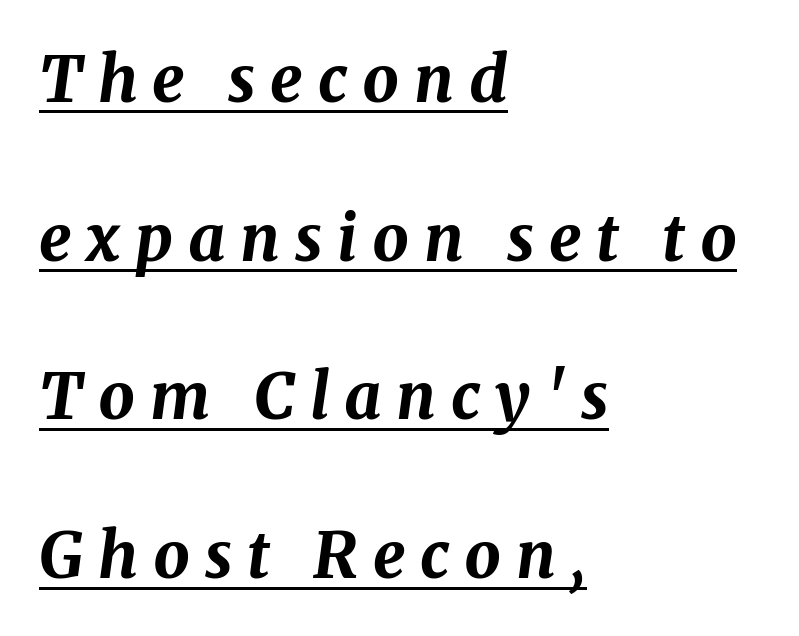
{"italic": "yes", "lean": "right", "slant_degrees": 8, "bold": "yes", "weight": "bold", "width": "normal", "stroke_contrast": "medium", "x_height": "medium", "monospaced": "no", "underline": "yes", "align": "left", "line_spacing": "loose", "line_spacing_ratio": 2.48, "letter_spacing": "wide", "letter_spacing_em": 0.23, "glyph_px": 64}
